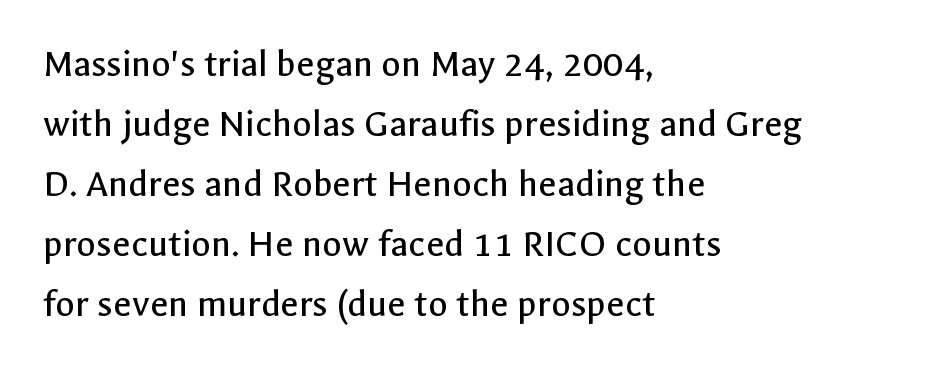
{"serif": "no", "italic": "no", "bold": "no", "weight": "regular", "width": "normal", "x_height": "medium", "monospaced": "no", "underline": "no", "align": "left", "line_spacing": "normal", "line_spacing_ratio": 1.5, "letter_spacing": "normal", "letter_spacing_em": 0.0, "glyph_px": 40}
